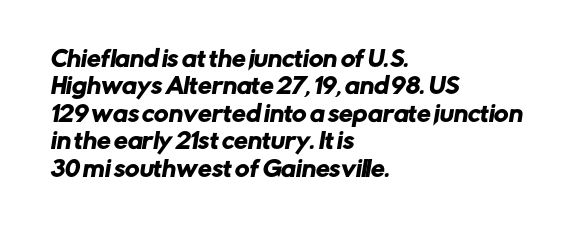
The image shows 22 px text type; set left-aligned, normal line spacing (1.25x), normal letter spacing, not underlined.
